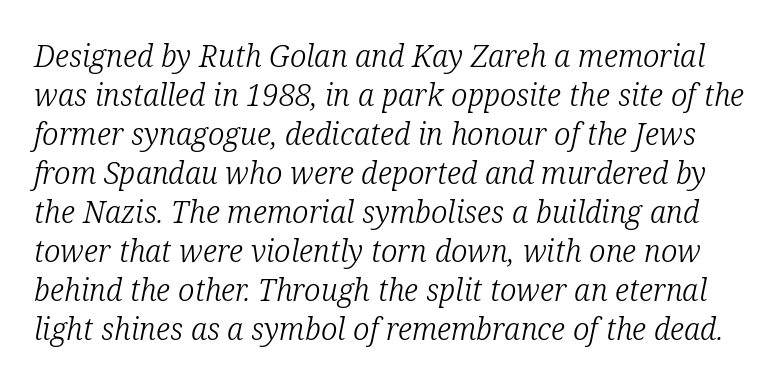
{"serif": "yes", "italic": "yes", "lean": "right", "slant_degrees": 12, "bold": "no", "weight": "light", "width": "normal", "stroke_contrast": "low", "x_height": "medium", "monospaced": "no", "underline": "no", "line_spacing": "normal", "line_spacing_ratio": 1.3, "letter_spacing": "normal", "letter_spacing_em": 0.0, "glyph_px": 30}
